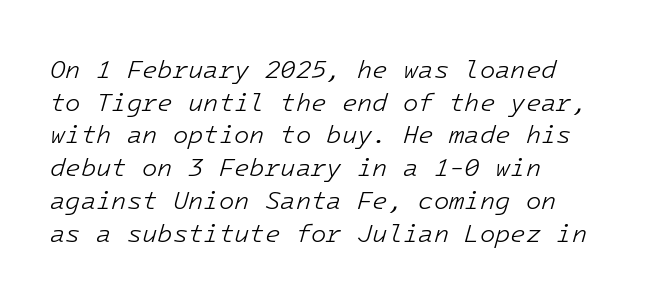
Underlining? Definitely not there. Left-aligned paragraph, ragged on the right. This sample keeps an unexceptional amount of space between lines. The typeface has the unassuming heft of standard copy or less. Would a proofreader flag this as italicized? Yes. Spacing between characters is what you'd get straight out of the box.
